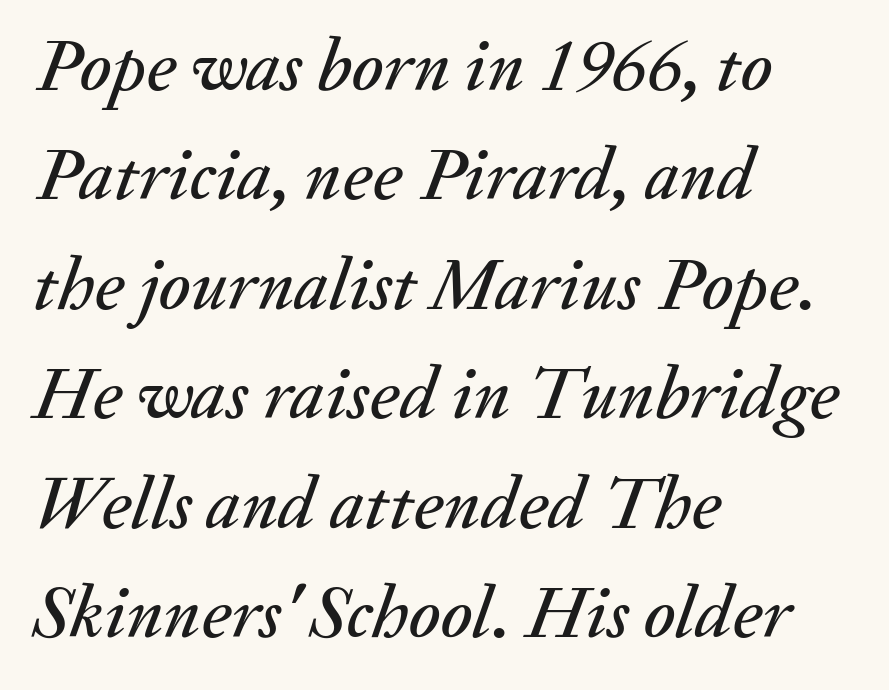
The image shows 75 px text type, italic (leaning right); set left-aligned, normal line spacing (1.46x), normal letter spacing, not underlined; medium stroke contrast and a small x-height.
